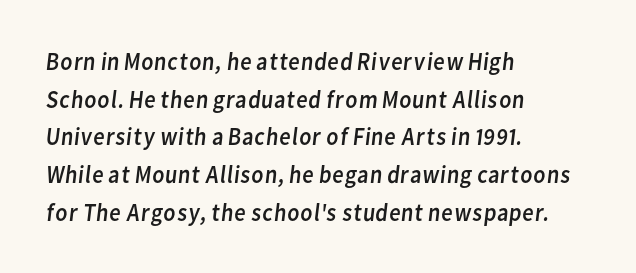
Q: Is the text bold? A: No.
Q: Is the text underlined? A: No.
Q: How is the paragraph aligned? A: Left-aligned.
Q: Is the spacing between letters normal or unusually wide? A: Normal.
Q: Is the spacing between lines tight, normal or loose? A: Normal.
